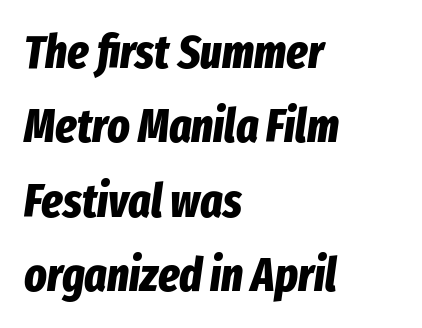
The image shows 47 px bold, condensed type, italic (leaning right); set left-aligned, normal line spacing (1.58x), normal letter spacing, not underlined; low stroke contrast and a medium x-height.
